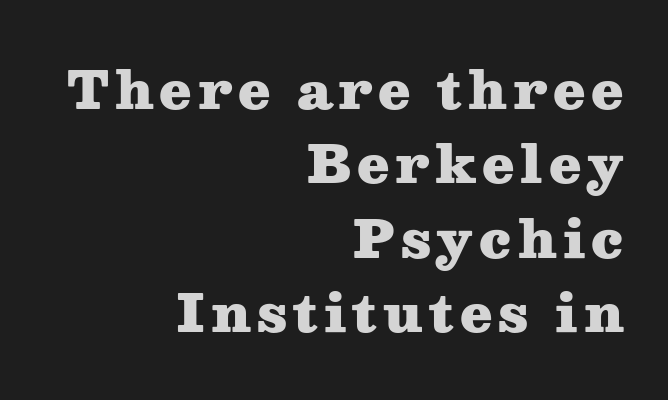
Q: Is the text bold? A: Yes.
Q: Is the text italic (slanted)? A: No, it is upright.
Q: Is the typeface a serif or a sans-serif typeface? A: Serif.
Q: Is the text underlined? A: No.
Q: How is the paragraph aligned? A: Right-aligned.
Q: Is the spacing between lines tight, normal or loose? A: Normal.
Q: Width (condensed, normal, or wide)? A: Wide.
Q: Stroke contrast? A: Medium.
Q: x-height? A: Medium.
Q: Monospaced? A: No.
